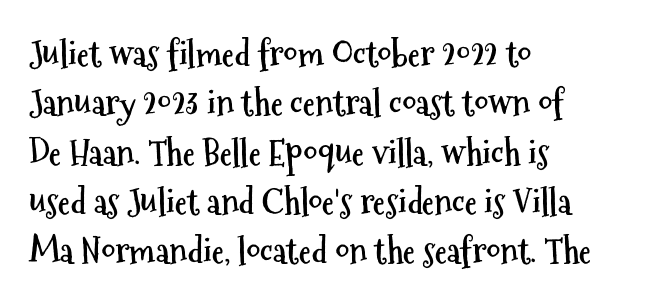
{"serif": "no", "italic": "no", "bold": "yes", "weight": "semibold", "width": "condensed", "stroke_contrast": "medium", "x_height": "medium", "monospaced": "no", "underline": "no", "align": "left", "line_spacing": "normal", "line_spacing_ratio": 1.41, "letter_spacing": "normal", "letter_spacing_em": 0.0, "glyph_px": 35}
